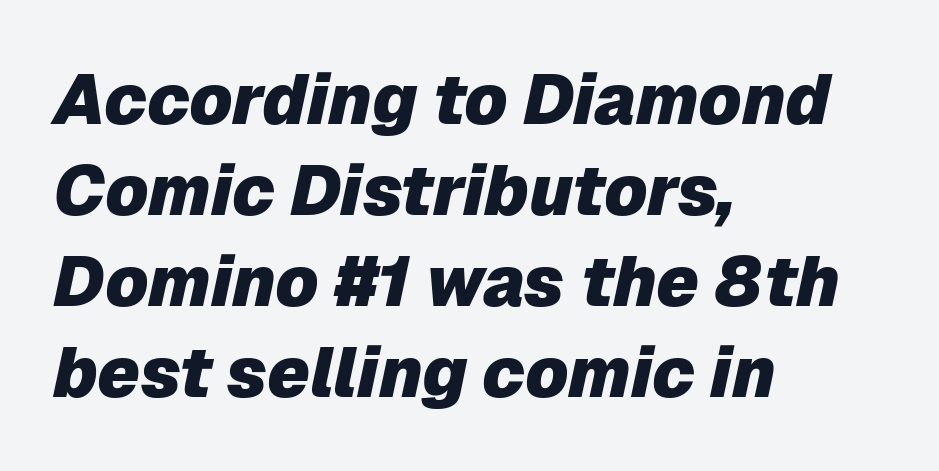
{"italic": "yes", "lean": "right", "slant_degrees": 12, "bold": "yes", "weight": "heavy", "width": "normal", "stroke_contrast": "low", "x_height": "medium", "monospaced": "no", "underline": "no", "align": "left", "line_spacing": "normal", "line_spacing_ratio": 1.3, "letter_spacing": "normal", "letter_spacing_em": 0.0, "glyph_px": 70}
